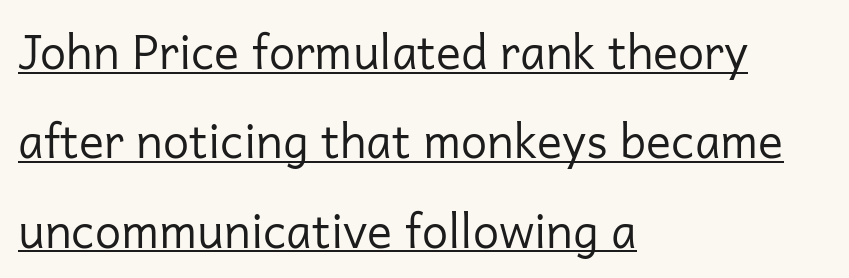
The image shows 47 px regular-weight sans-serif type, upright; set left-aligned, loose line spacing (1.9x), normal letter spacing, underlined; low stroke contrast and a medium x-height.
